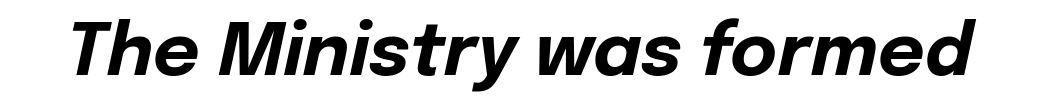
The image shows 72 px bold type, italic (leaning right); set normal letter spacing, not underlined; low stroke contrast and a medium x-height.
